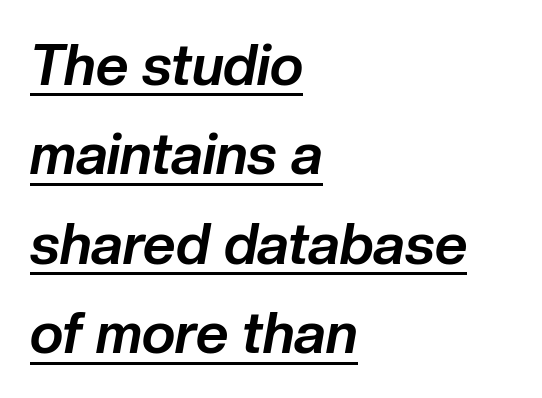
The image shows 57 px bold type, italic (leaning right); set left-aligned, normal line spacing (1.57x), normal letter spacing, underlined; low stroke contrast and a medium x-height.
